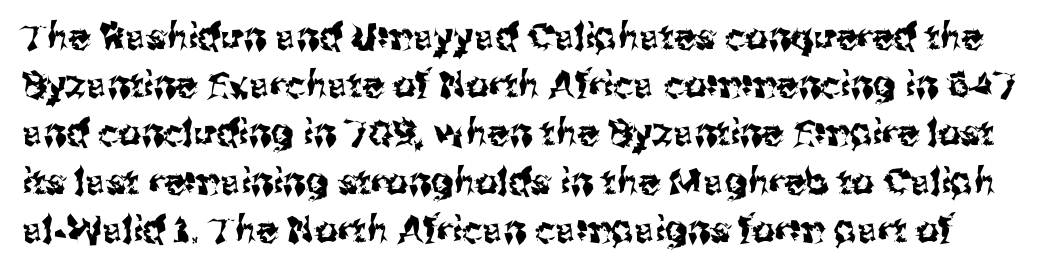
Underlining? Definitely not there. Look at the tracking — it's just the regular setting, nothing added. Think of a printed novel: that variable character pitch is what you see here. Honestly, the row spacing looks completely unremarkable. Designer's note — italics off, roman on.
